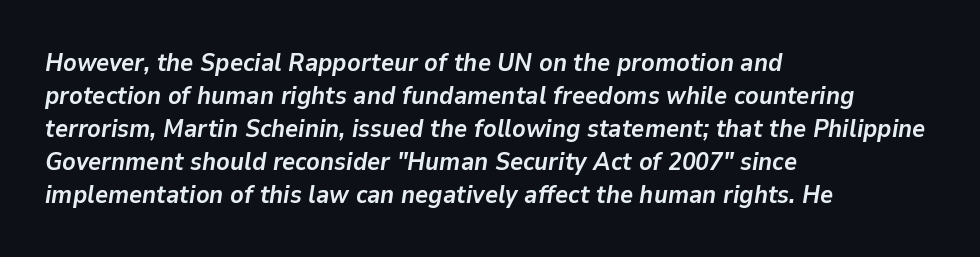
Q: Is the text bold? A: Yes.
Q: Is the text italic (slanted)? A: Yes, it leans right by about 9 degrees.
Q: Is the text underlined? A: No.
Q: How is the paragraph aligned? A: Left-aligned.
Q: Is the spacing between letters normal or unusually wide? A: Normal.
Q: Is the spacing between lines tight, normal or loose? A: Normal.
